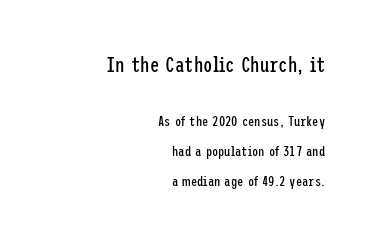
Rows of type keep a wide berth in the vertical direction. Casual observation: everything's shoved over to the right. Is the letter spacing exaggerated? No — it looks like the ordinary default. Quick note: not italic, upright. The space beneath each line is pristine and unruled.
